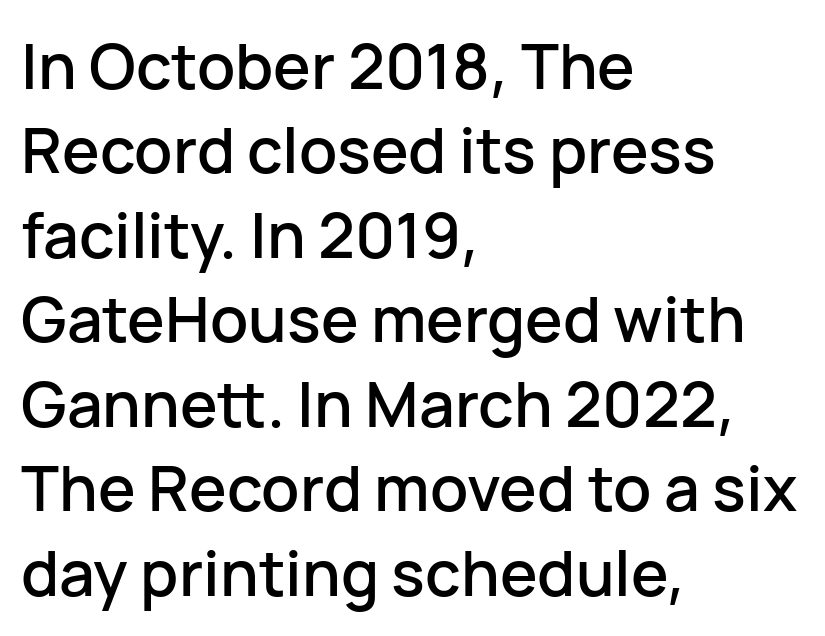
In terms of letterform style, serifs are entirely absent. Line spacing here is normal. Characters remain perfectly vertical along every line. Varying glyph widths throughout — classic text-font behaviour.
